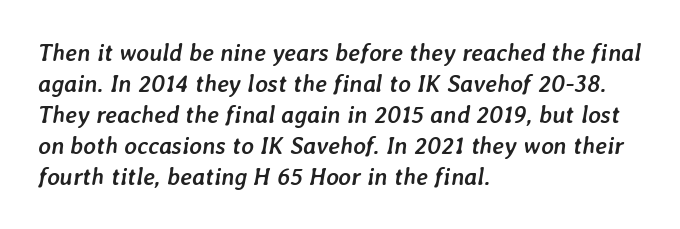
The typography opts for an oblique posture over an upright one. This block has exactly the height ordinary leading produces. If you drew a ruler down the left edge, every line would touch it. Chunky letters — that's bold for sure. What stands out about the letter spacing? Nothing — it is the standard amount. Just letters on the line, the space beneath them empty.
